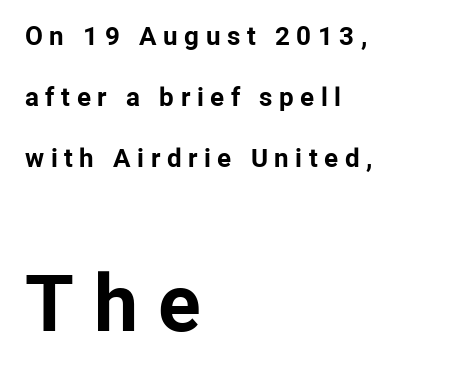
Q: Is the text bold? A: Yes.
Q: Is the text italic (slanted)? A: No, it is upright.
Q: Is the typeface a serif or a sans-serif typeface? A: Sans-serif.
Q: Is the text underlined? A: No.
Q: How is the paragraph aligned? A: Left-aligned.
Q: Is the spacing between letters normal or unusually wide? A: Unusually wide.
Q: Is the spacing between lines tight, normal or loose? A: Loose.
Q: Which block of text is set in a larger size, the first (top) or the second (bottom)? A: The second (bottom) one.
Q: Width (condensed, normal, or wide)? A: Normal.
Q: Stroke contrast? A: Low.
Q: x-height? A: Medium.
Q: Monospaced? A: No.
